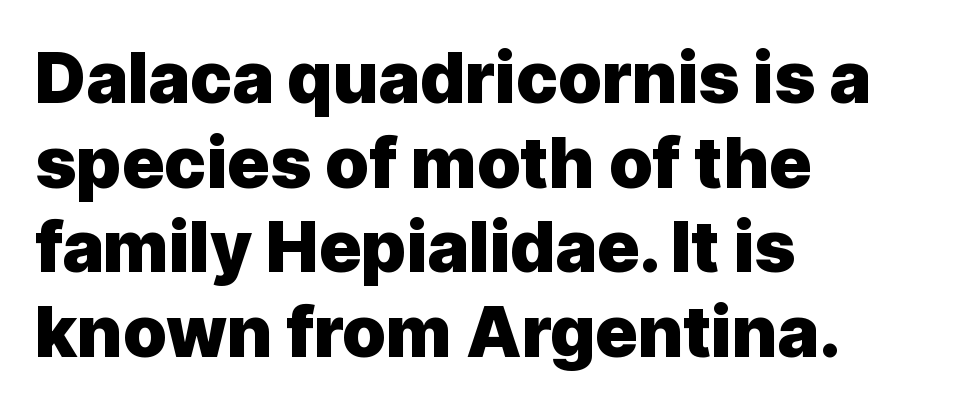
The image shows 70 px heavy sans-serif type, upright; set left-aligned, line spacing 1.21x, normal letter spacing, not underlined; a medium x-height.
